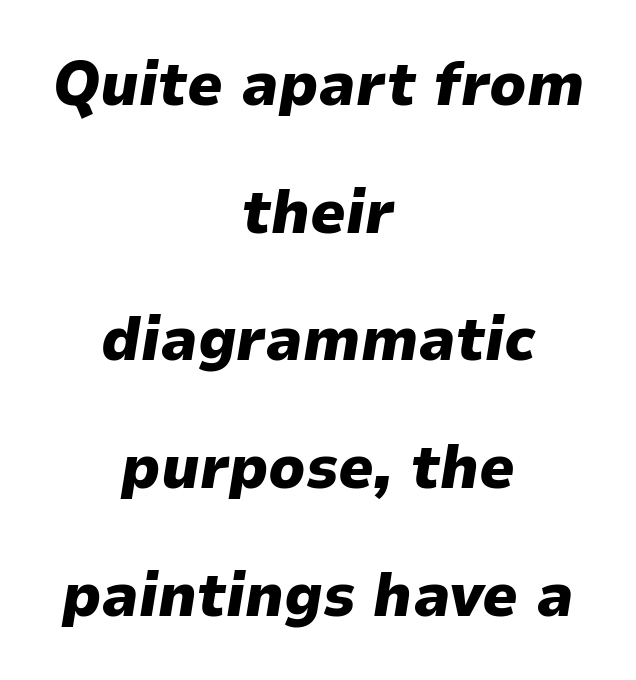
{"italic": "yes", "lean": "right", "slant_degrees": 9, "bold": "yes", "weight": "heavy", "width": "normal", "stroke_contrast": "low", "x_height": "medium", "monospaced": "no", "underline": "no", "align": "center", "line_spacing": "loose", "line_spacing_ratio": 2.06, "letter_spacing": "normal", "letter_spacing_em": 0.0, "glyph_px": 62}
